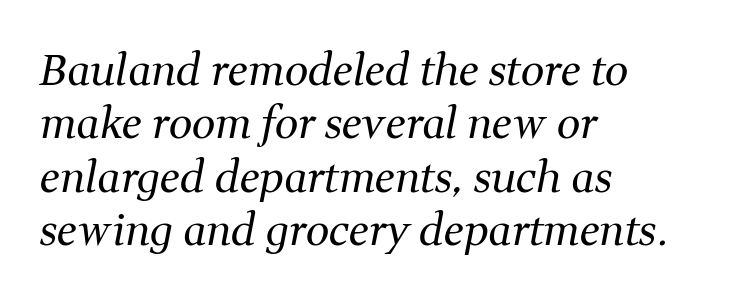
The image shows 42 px regular-weight serif type, italic (leaning right); set left-aligned, normal line spacing (1.27x), normal letter spacing, not underlined; medium stroke contrast and a medium x-height.
